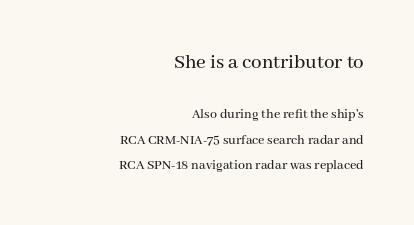
The image shows 21 px text type, upright; set right-aligned, line spacing 1.85x, normal letter spacing, not underlined; the first (top) block is 1.5x larger.
